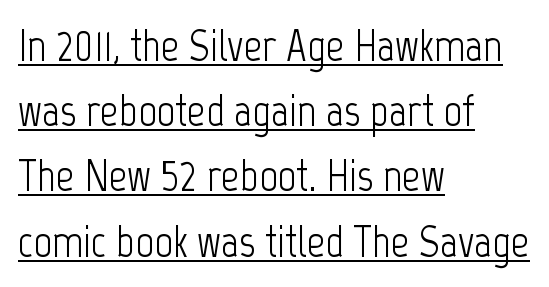
The image shows 45 px light, condensed sans-serif type, upright; set left-aligned, normal line spacing (1.45x), normal letter spacing, underlined; low stroke contrast and a medium x-height.
